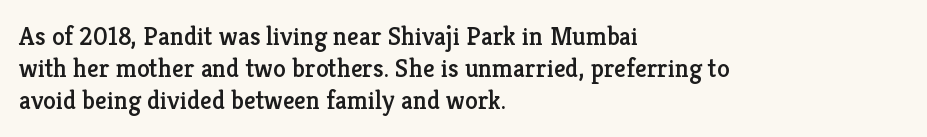
Q: Is the text italic (slanted)? A: No, it is upright.
Q: Is the text underlined? A: No.
Q: How is the paragraph aligned? A: Left-aligned.
Q: Is the spacing between letters normal or unusually wide? A: Normal.
